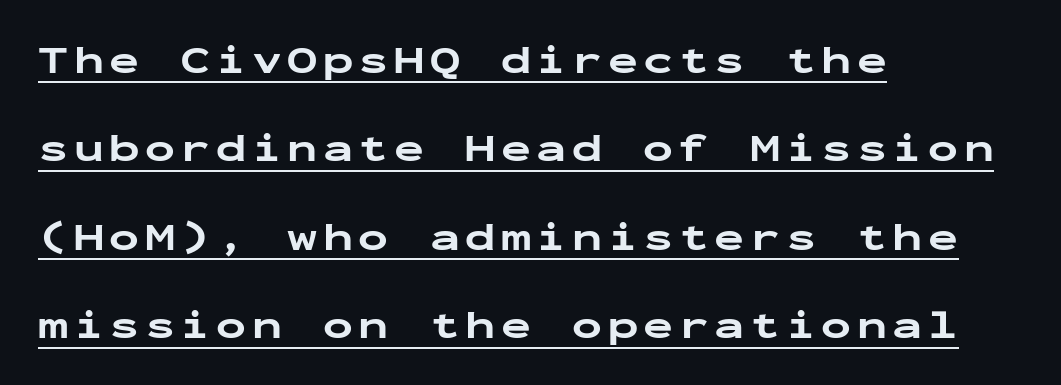
Q: Is the text bold? A: Yes.
Q: Is the text italic (slanted)? A: No, it is upright.
Q: Is the typeface a serif or a sans-serif typeface? A: Sans-serif.
Q: Is the text underlined? A: Yes.
Q: How is the paragraph aligned? A: Left-aligned.
Q: Is the spacing between lines tight, normal or loose? A: Loose.
Q: Width (condensed, normal, or wide)? A: Wide.
Q: Stroke contrast? A: Low.
Q: x-height? A: Medium.
Q: Monospaced? A: Yes.
